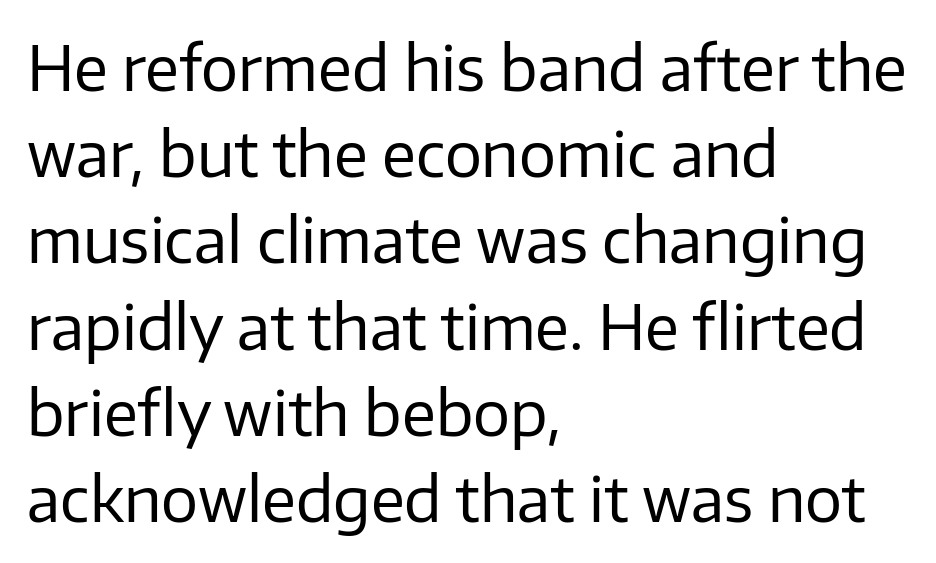
Successive baselines arrive at the customary interval. Tall strokes in this sample are plumb rather than angled. Observe the ordinary spacing: letters are neighbours, not strangers. I'd call this a sans setting — the letters go barefoot. Character widths vary here, with narrow letters taking less room than wide ones. Typeset ragged right — the left edge is the straight one.
